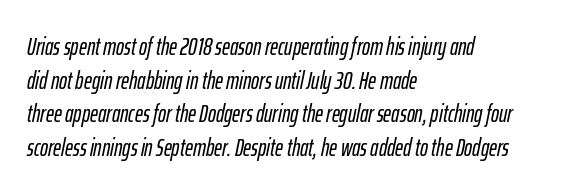
The image shows 24 px text type, italic (leaning right); set left-aligned, normal line spacing (1.4x), normal letter spacing, not underlined.
